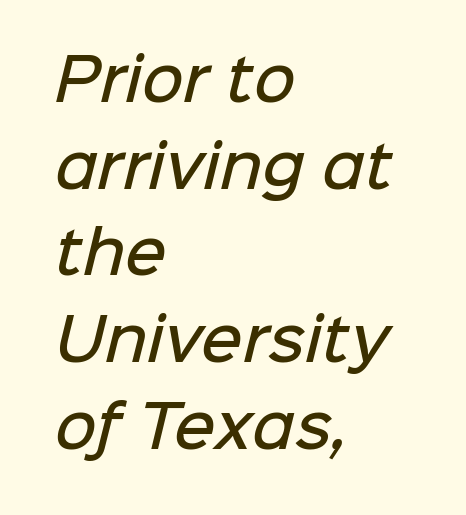
{"serif": "no", "bold": "semi", "weight": "semibold", "width": "normal", "stroke_contrast": "low", "x_height": "medium", "monospaced": "no", "underline": "no", "align": "left", "line_spacing": "normal", "line_spacing_ratio": 1.52, "letter_spacing": "normal", "letter_spacing_em": 0.0, "glyph_px": 57}
